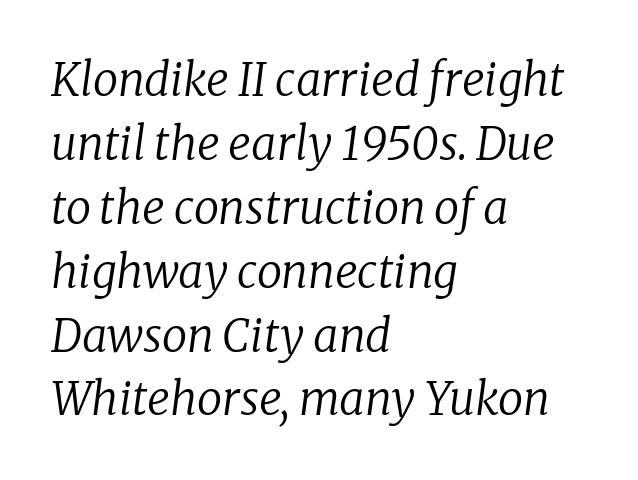
Q: Is the text bold? A: No.
Q: Is the text italic (slanted)? A: Yes, it leans right by about 8 degrees.
Q: Is the typeface a serif or a sans-serif typeface? A: Serif.
Q: Is the text underlined? A: No.
Q: How is the paragraph aligned? A: Left-aligned.
Q: Is the spacing between letters normal or unusually wide? A: Normal.
Q: Is the spacing between lines tight, normal or loose? A: Normal.
Q: Width (condensed, normal, or wide)? A: Normal.
Q: Stroke contrast? A: Low.
Q: x-height? A: Medium.
Q: Monospaced? A: No.
